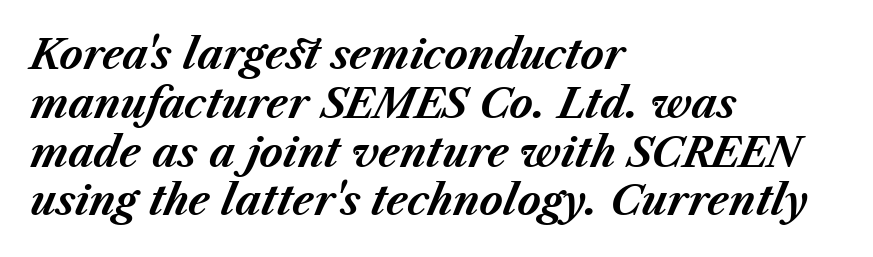
{"italic": "yes", "lean": "right", "slant_degrees": 23, "bold": "yes", "weight": "bold", "width": "normal", "stroke_contrast": "medium", "x_height": "medium", "monospaced": "no", "underline": "no", "align": "left", "line_spacing_ratio": 1.22, "letter_spacing": "normal", "letter_spacing_em": 0.0, "glyph_px": 40}
